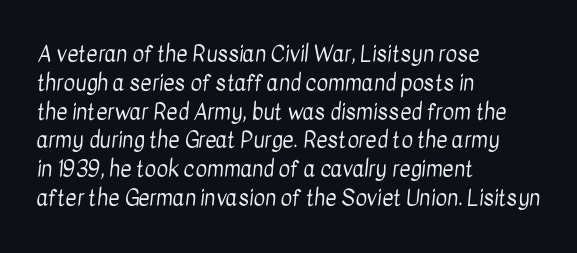
Q: Is the text bold? A: No.
Q: Is the text underlined? A: No.
Q: How is the paragraph aligned? A: Left-aligned.
Q: Is the spacing between letters normal or unusually wide? A: Normal.
Q: Is the spacing between lines tight, normal or loose? A: Normal.
